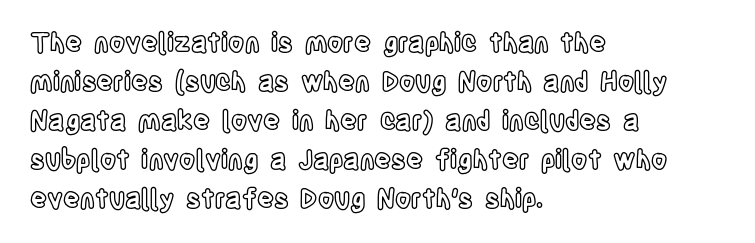
{"italic": "no", "underline": "no", "align": "left", "line_spacing": "normal", "line_spacing_ratio": 1.5, "letter_spacing": "normal", "letter_spacing_em": 0.0, "glyph_px": 26}
